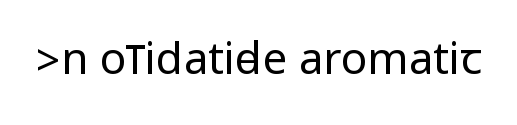
The image shows 44 px regular-weight, condensed sans-serif type, upright; set normal letter spacing, not underlined; low stroke contrast.
